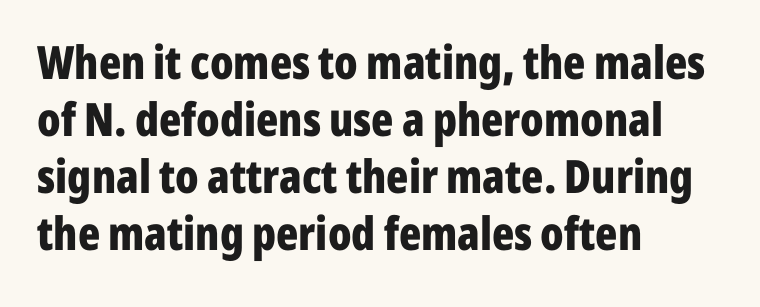
{"serif": "no", "italic": "no", "bold": "yes", "weight": "bold", "width": "condensed", "stroke_contrast": "low", "x_height": "medium", "monospaced": "no", "underline": "no", "align": "left", "line_spacing_ratio": 1.24, "letter_spacing": "normal", "letter_spacing_em": 0.0, "glyph_px": 46}
